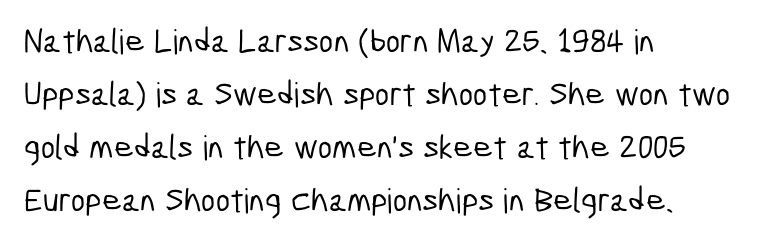
The image shows 34 px condensed sans-serif type; set left-aligned, normal line spacing (1.56x), normal letter spacing, not underlined; low stroke contrast and a medium x-height.
